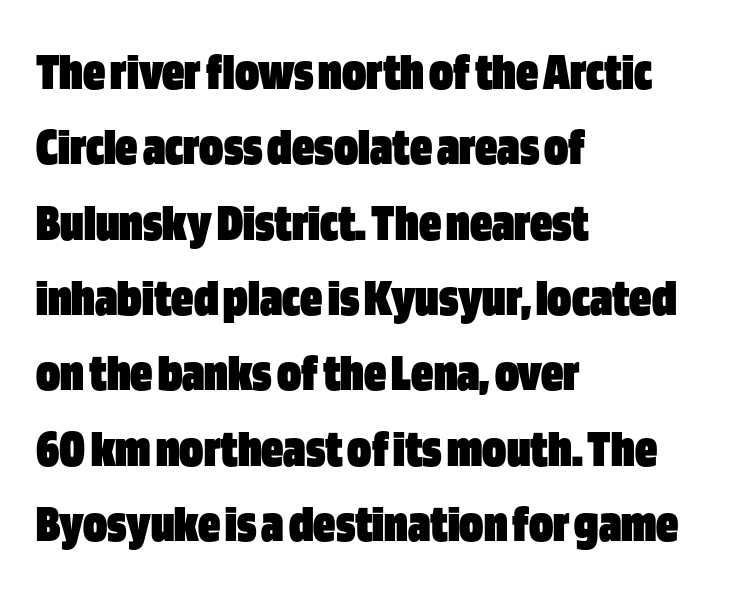
Typeset ragged right — the left edge is the straight one. Unlike a traditional serif, this face leaves its strokes unadorned. These lines are rendered in a variable-pitch font. Reading down the column, the eye jumps a familiar distance to each next line. Lines of text with bare space underneath.
